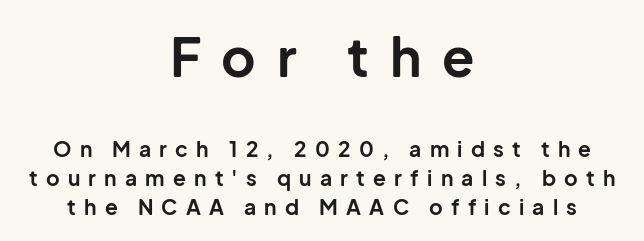
Q: Is the text bold? A: Yes.
Q: Is the text italic (slanted)? A: No, it is upright.
Q: Is the typeface a serif or a sans-serif typeface? A: Sans-serif.
Q: Is the text underlined? A: No.
Q: How is the paragraph aligned? A: Centered.
Q: Is the spacing between letters normal or unusually wide? A: Unusually wide.
Q: Is the spacing between lines tight, normal or loose? A: Normal.
Q: Which block of text is set in a larger size, the first (top) or the second (bottom)? A: The first (top) one.
Q: Width (condensed, normal, or wide)? A: Normal.
Q: Stroke contrast? A: Low.
Q: x-height? A: Medium.
Q: Monospaced? A: No.
